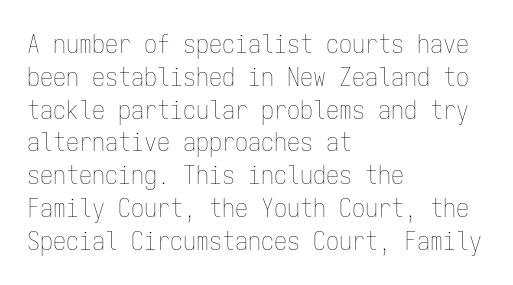
The image shows 26 px text type, upright; set left-aligned, normal line spacing (1.26x), normal letter spacing, not underlined.
